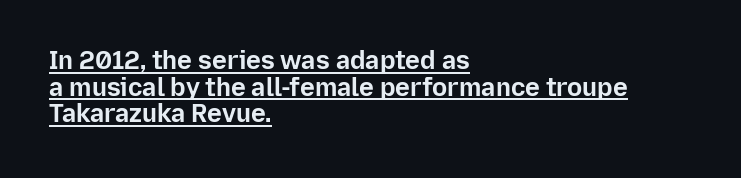
{"italic": "no", "bold": "yes", "underline": "yes", "align": "left", "line_spacing": "tight", "line_spacing_ratio": 1.07, "letter_spacing": "normal", "letter_spacing_em": 0.0, "glyph_px": 25}
